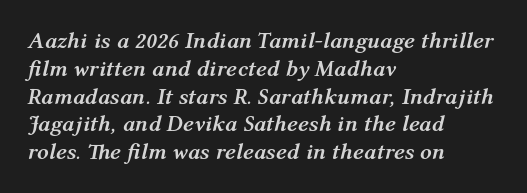
The image shows 23 px bold type, italic (leaning right); set left-aligned, line spacing 1.21x, normal letter spacing, not underlined.
